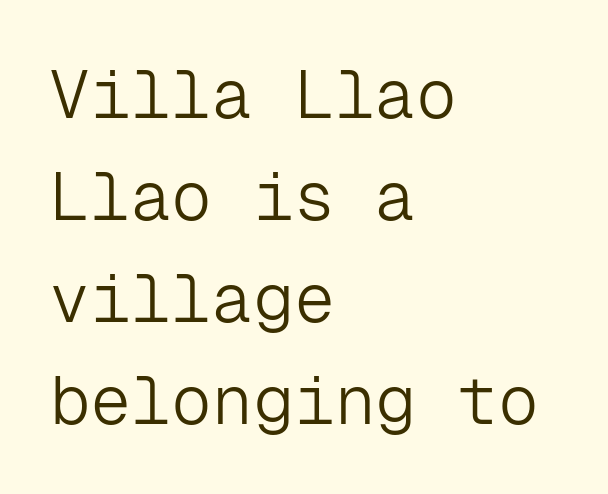
Is the stroke heavy? The answer is a plain regular-or-lighter. Bare-footed words on every line. Line beginnings align vertically; line endings do not. What kind of face is this? One without serifs — a sans.
